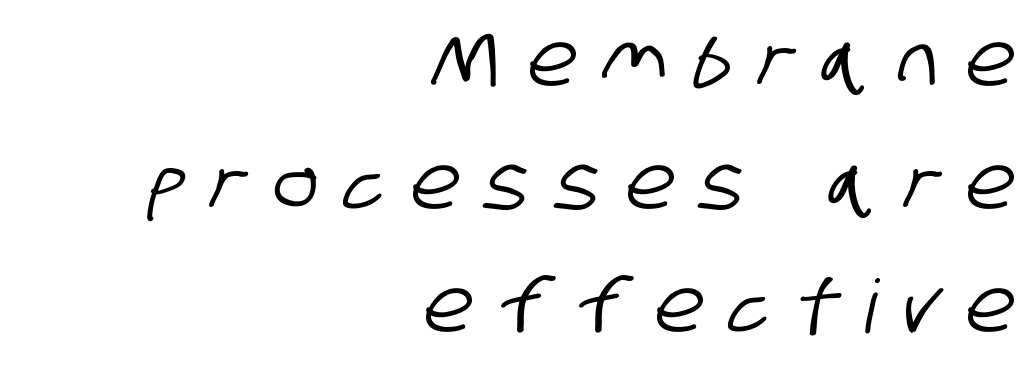
{"serif": "no", "width": "condensed", "stroke_contrast": "low", "x_height": "large", "monospaced": "no", "underline": "no", "align": "right", "line_spacing": "normal", "line_spacing_ratio": 1.66, "letter_spacing": "wide", "letter_spacing_em": 0.37, "glyph_px": 74}
